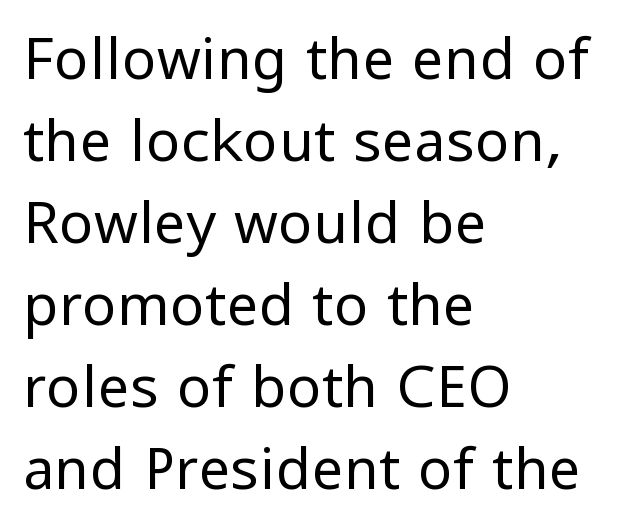
Q: Is the text bold? A: No.
Q: Is the text italic (slanted)? A: No, it is upright.
Q: Is the typeface a serif or a sans-serif typeface? A: Sans-serif.
Q: Is the text underlined? A: No.
Q: How is the paragraph aligned? A: Left-aligned.
Q: Is the spacing between letters normal or unusually wide? A: Normal.
Q: Is the spacing between lines tight, normal or loose? A: Normal.
Q: Width (condensed, normal, or wide)? A: Normal.
Q: Stroke contrast? A: Low.
Q: x-height? A: Medium.
Q: Monospaced? A: No.
